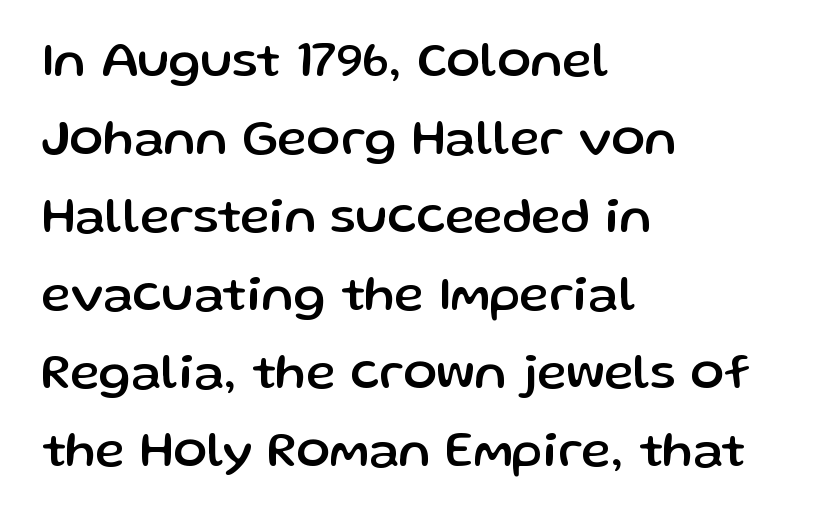
Notice how the passage keeps a crisp vertical edge on the left only. Classification — sans serif. Bare-footed words on every line. If you measured baseline to baseline, you'd find a middling distance. Varying glyph widths throughout — classic text-font behaviour. Tracking value appears to be zero — textbook default spacing.
